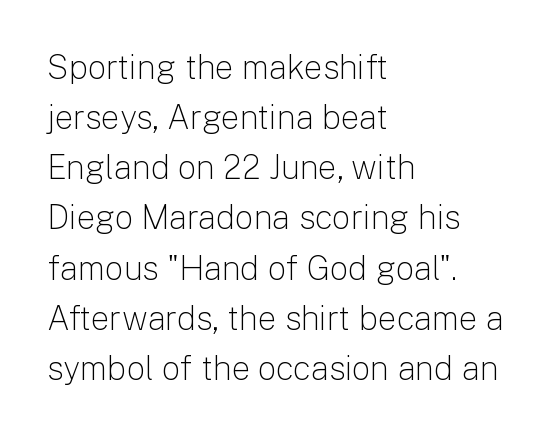
{"serif": "no", "italic": "no", "bold": "no", "weight": "light", "width": "normal", "stroke_contrast": "low", "x_height": "medium", "monospaced": "no", "underline": "no", "align": "left", "line_spacing": "normal", "line_spacing_ratio": 1.52, "letter_spacing": "normal", "letter_spacing_em": 0.0, "glyph_px": 33}
